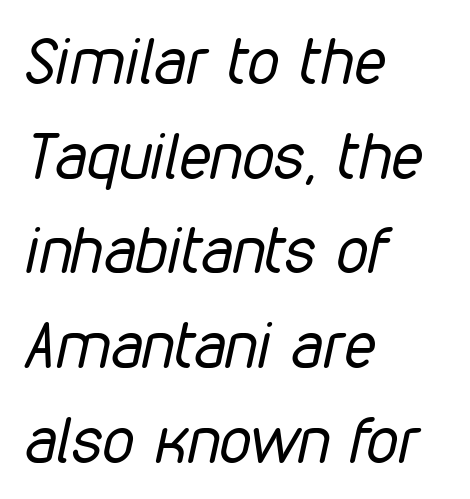
The image shows 64 px regular-weight, condensed type, italic (leaning right); set left-aligned, normal line spacing (1.48x), normal letter spacing, not underlined; low stroke contrast and a medium x-height.
